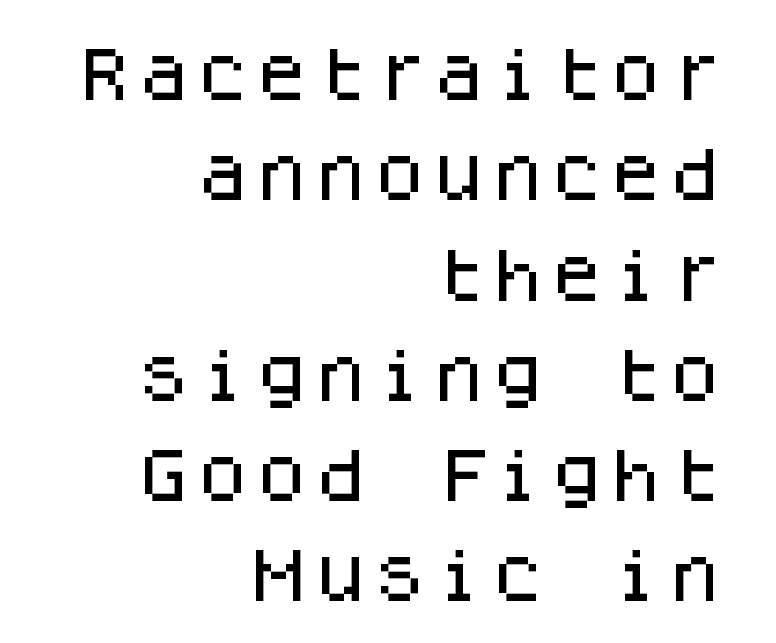
The passage shown has conventional tracking throughout. The rendering uses a moderate line-height, typical for paragraphs. Quick note: underline off. The typesetter chose a ragged-left arrangement here. The passage shown is typed in a monospace face where columns stay perfectly aligned. Serif or sans? Sans — the stroke terminals are bare.
